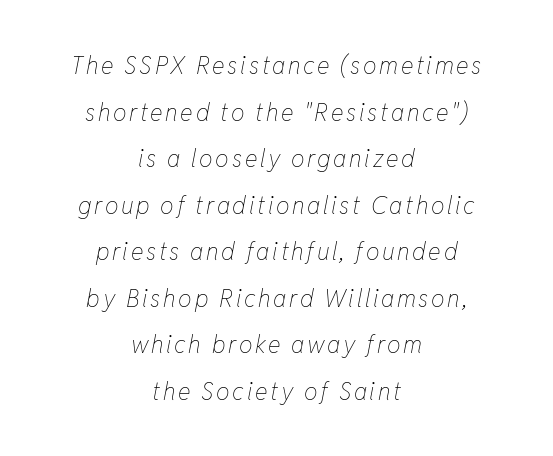
The image shows 24 px text type, italic (leaning right); set centered, loose line spacing (1.94x), not underlined.
